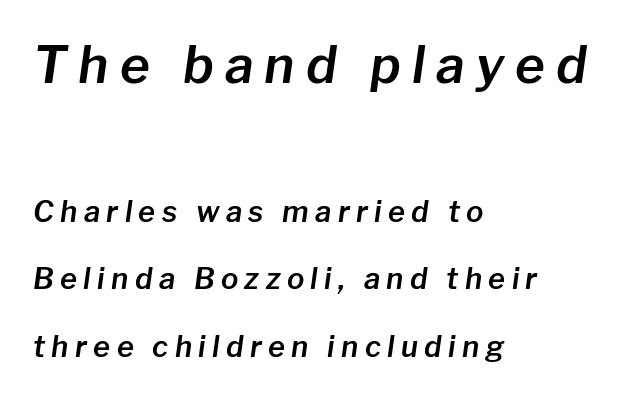
{"italic": "yes", "lean": "right", "slant_degrees": 8, "width": "normal", "stroke_contrast": "low", "x_height": "medium", "monospaced": "no", "underline": "no", "align": "left", "line_spacing": "loose", "line_spacing_ratio": 2.33, "letter_spacing": "wide", "letter_spacing_em": 0.22, "larger_block": "first", "size_ratio": 1.76, "glyph_px": 51}
